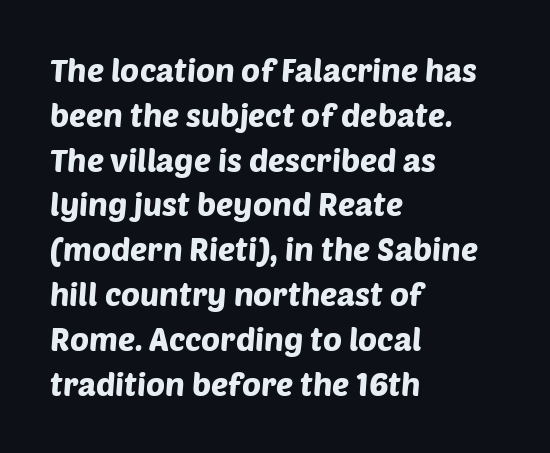
You could not count columns in this text — the font is proportionally spaced. Underline: absent. The tracking reads as untouched default to a designer's eye. Does the copy run flush right? No — it runs flush left.
